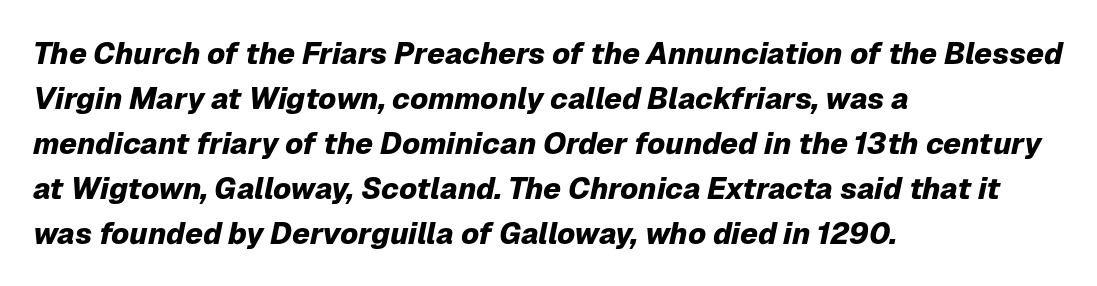
{"italic": "yes", "lean": "right", "slant_degrees": 12, "bold": "yes", "weight": "heavy", "width": "normal", "stroke_contrast": "low", "x_height": "medium", "monospaced": "no", "underline": "no", "align": "left", "line_spacing": "normal", "line_spacing_ratio": 1.5, "letter_spacing": "normal", "letter_spacing_em": 0.0, "glyph_px": 30}
